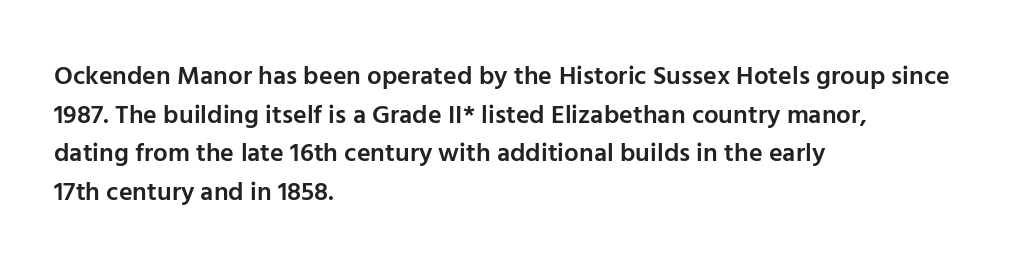
Q: Is the text bold? A: Semi-bold.
Q: Is the text italic (slanted)? A: No, it is upright.
Q: Is the text underlined? A: No.
Q: How is the paragraph aligned? A: Left-aligned.
Q: Is the spacing between letters normal or unusually wide? A: Normal.
Q: Is the spacing between lines tight, normal or loose? A: Normal.
